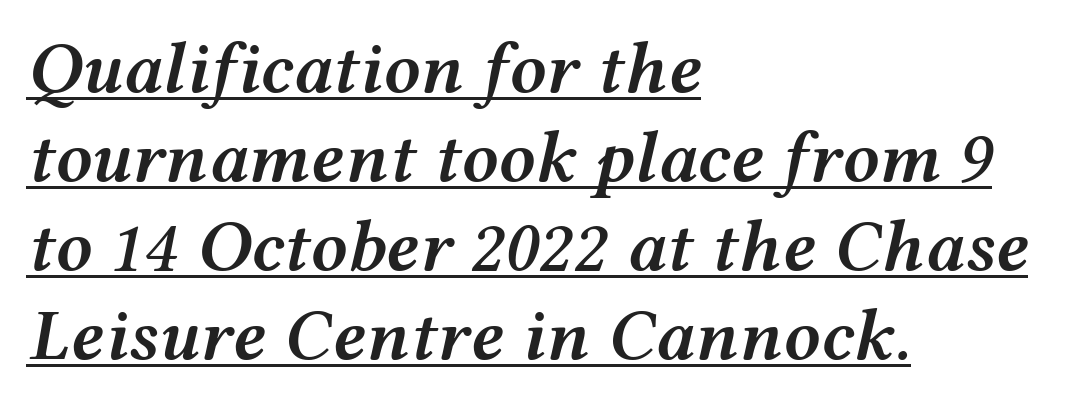
You can see a thin bar hugging the bottom of the glyphs. A typesetter would mark this as italic. Weight: semibold (demi). There is no visible air inserted between adjacent glyphs. Looks like regular typesetting: each glyph gets only the width it needs.
